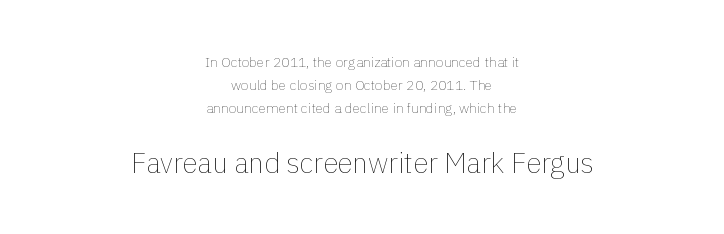
Q: Is the text bold? A: No.
Q: Is the text italic (slanted)? A: No, it is upright.
Q: Is the text underlined? A: No.
Q: How is the paragraph aligned? A: Centered.
Q: Is the spacing between letters normal or unusually wide? A: Normal.
Q: Is the spacing between lines tight, normal or loose? A: Normal.
Q: Which block of text is set in a larger size, the first (top) or the second (bottom)? A: The second (bottom) one.
Q: Width (condensed, normal, or wide)? A: Normal.
Q: x-height? A: Medium.
Q: Monospaced? A: No.
